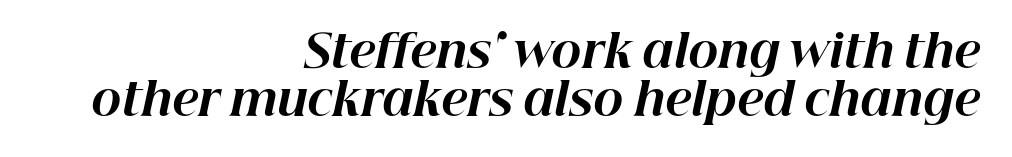
The image shows 45 px bold type, italic (leaning right); set right-aligned, tight line spacing (1.06x), normal letter spacing, not underlined; high stroke contrast and a medium x-height.
